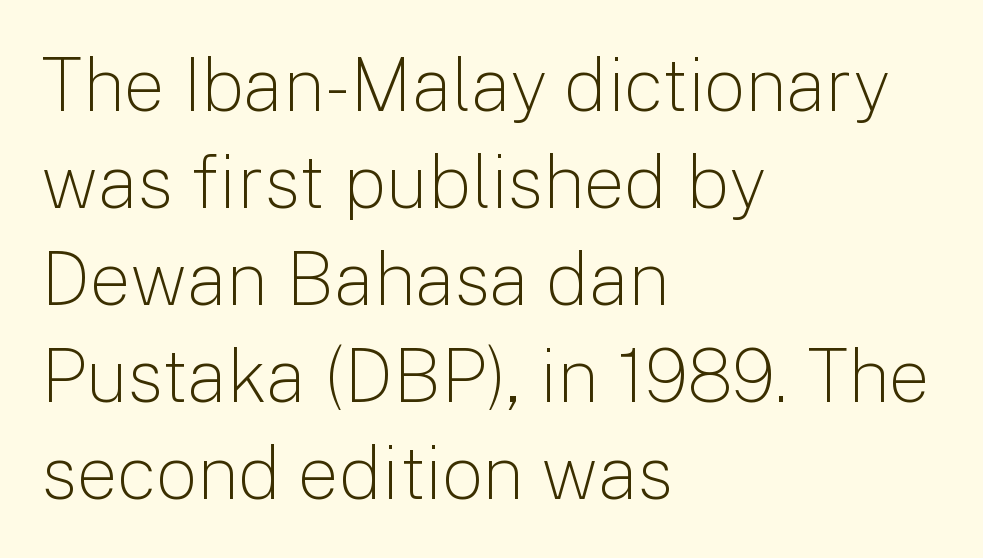
{"serif": "no", "italic": "no", "bold": "no", "weight": "light", "width": "normal", "stroke_contrast": "low", "x_height": "medium", "monospaced": "no", "underline": "no", "align": "left", "line_spacing": "normal", "line_spacing_ratio": 1.33, "letter_spacing": "normal", "letter_spacing_em": 0.0, "glyph_px": 73}
